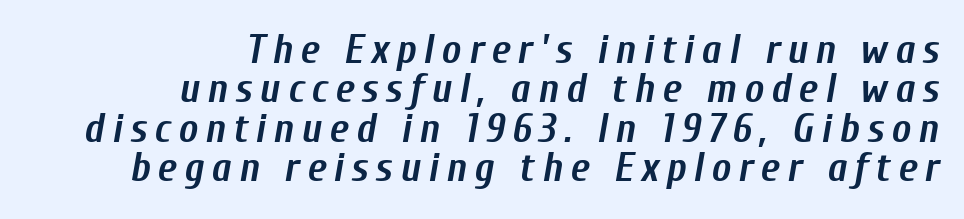
Q: Is the text bold? A: Yes.
Q: Is the text italic (slanted)? A: Yes, it leans right by about 10 degrees.
Q: Is the text underlined? A: No.
Q: How is the paragraph aligned? A: Right-aligned.
Q: Is the spacing between lines tight, normal or loose? A: Tight.
Q: Width (condensed, normal, or wide)? A: Condensed.
Q: Stroke contrast? A: Low.
Q: x-height? A: Medium.
Q: Monospaced? A: No.
